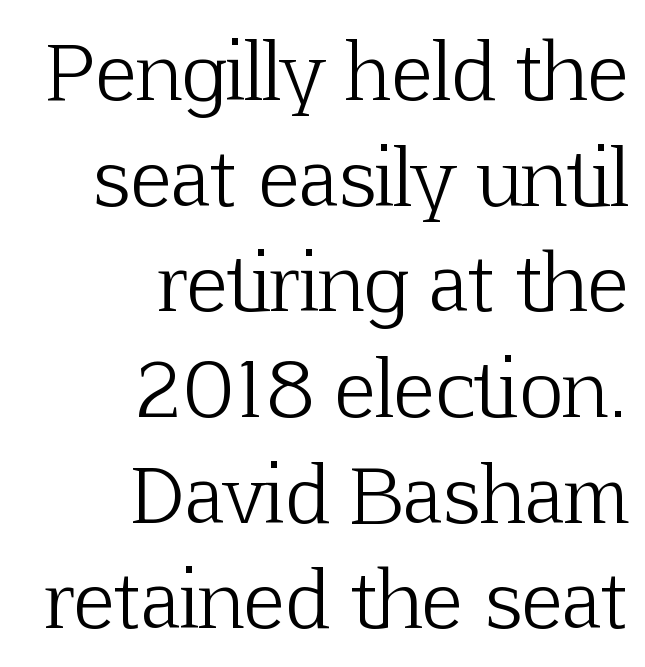
Is the stroke heavy? The answer is a plain regular-or-lighter. Every stem runs plumb, perpendicular to the baseline. Where is the straight margin? On the right. The letters advance in unequal steps, a hallmark of proportional type. The face used here is seriffed, in the tradition of book romans.
